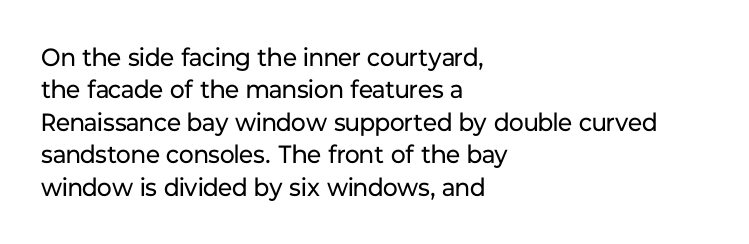
Q: Is the text bold? A: No.
Q: Is the text italic (slanted)? A: No, it is upright.
Q: Is the text underlined? A: No.
Q: How is the paragraph aligned? A: Left-aligned.
Q: Is the spacing between letters normal or unusually wide? A: Normal.
Q: Is the spacing between lines tight, normal or loose? A: Normal.
